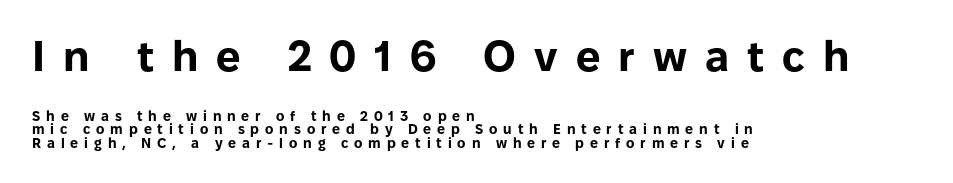
{"serif": "no", "italic": "no", "bold": "yes", "weight": "bold", "width": "normal", "stroke_contrast": "low", "x_height": "medium", "monospaced": "no", "underline": "no", "align": "left", "line_spacing": "tight", "line_spacing_ratio": 0.96, "letter_spacing": "wide", "letter_spacing_em": 0.42, "larger_block": "first", "size_ratio": 3.07, "glyph_px": 43}
